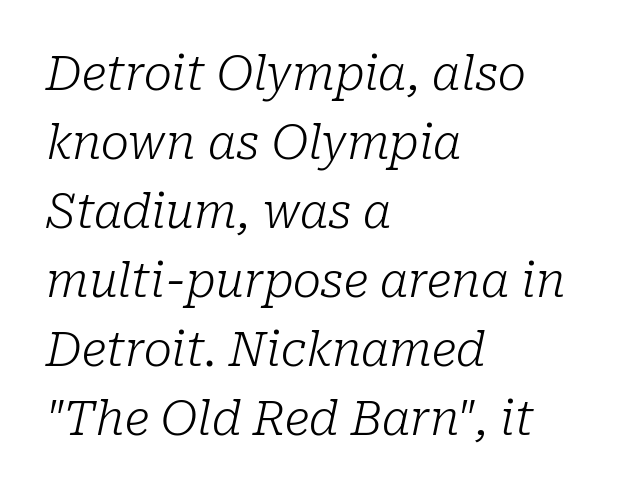
Q: Is the text bold? A: No.
Q: Is the text italic (slanted)? A: Yes, it leans right by about 10 degrees.
Q: Is the typeface a serif or a sans-serif typeface? A: Serif.
Q: Is the text underlined? A: No.
Q: How is the paragraph aligned? A: Left-aligned.
Q: Is the spacing between letters normal or unusually wide? A: Normal.
Q: Is the spacing between lines tight, normal or loose? A: Normal.
Q: Width (condensed, normal, or wide)? A: Normal.
Q: Stroke contrast? A: Low.
Q: x-height? A: Medium.
Q: Monospaced? A: No.
